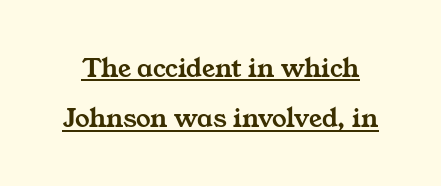
{"serif": "yes", "width": "wide", "stroke_contrast": "medium", "x_height": "medium", "monospaced": "no", "underline": "yes", "line_spacing_ratio": 1.74, "letter_spacing": "normal", "letter_spacing_em": 0.0, "glyph_px": 29}
